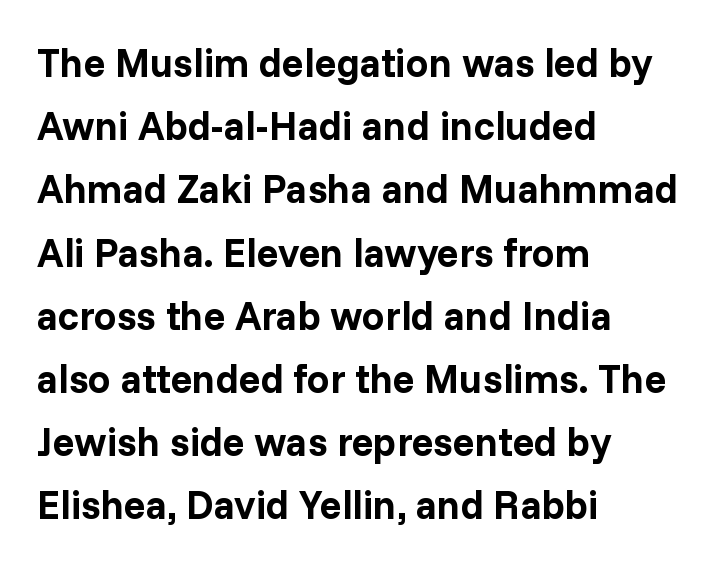
The image shows 40 px bold sans-serif type, upright; set left-aligned, normal line spacing (1.58x), normal letter spacing, not underlined; low stroke contrast and a medium x-height.
